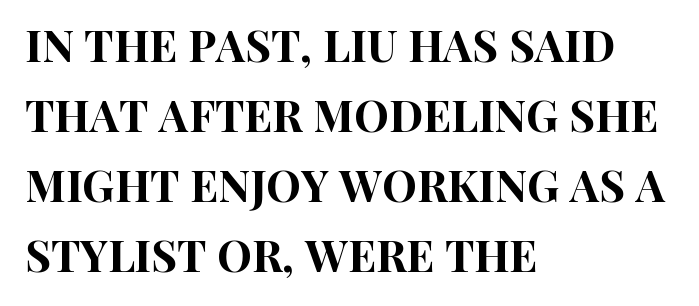
Q: Is the text italic (slanted)? A: No, it is upright.
Q: Is the typeface a serif or a sans-serif typeface? A: Sans-serif.
Q: Is the text underlined? A: No.
Q: How is the paragraph aligned? A: Left-aligned.
Q: Is the spacing between letters normal or unusually wide? A: Normal.
Q: Is the spacing between lines tight, normal or loose? A: Normal.
Q: Width (condensed, normal, or wide)? A: Condensed.
Q: Stroke contrast? A: High.
Q: x-height? A: Large.
Q: Monospaced? A: No.
